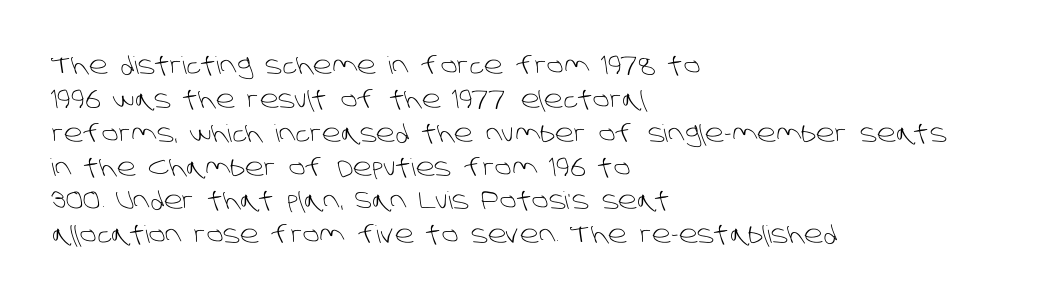
Summary of vertical rhythm: regular, with standard interline spacing. Notice how the passage keeps a crisp vertical edge on the left only. The weight tops out at a normal text grade. Nobody touched the tracking dial on this one.
